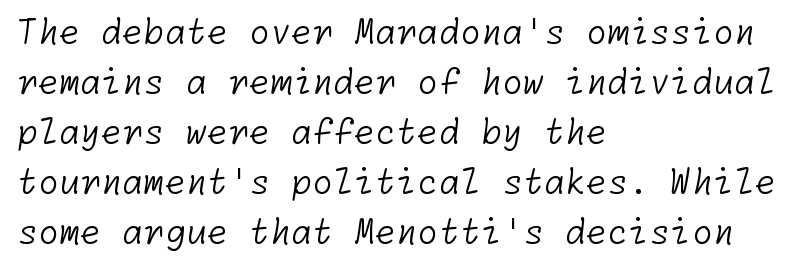
The text block is weighted toward the left margin, trailing off unevenly rightward. The weight would be labelled regular, book, light, or lighter still. The zone under the glyphs is completely vacant. This sample uses a sans-serif face. A normal amount of white space separates one row of letters from the next.
